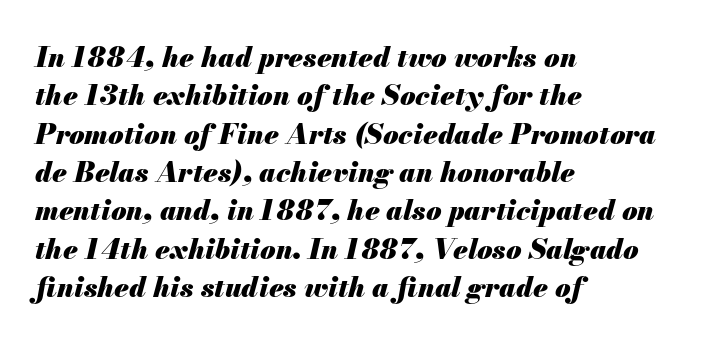
Q: Is the text bold? A: Yes.
Q: Is the text italic (slanted)? A: Yes, it leans right by about 13 degrees.
Q: Is the text underlined? A: No.
Q: How is the paragraph aligned? A: Left-aligned.
Q: Is the spacing between letters normal or unusually wide? A: Normal.
Q: Is the spacing between lines tight, normal or loose? A: Normal.
Q: Width (condensed, normal, or wide)? A: Normal.
Q: Stroke contrast? A: Medium.
Q: x-height? A: Small.
Q: Monospaced? A: No.
